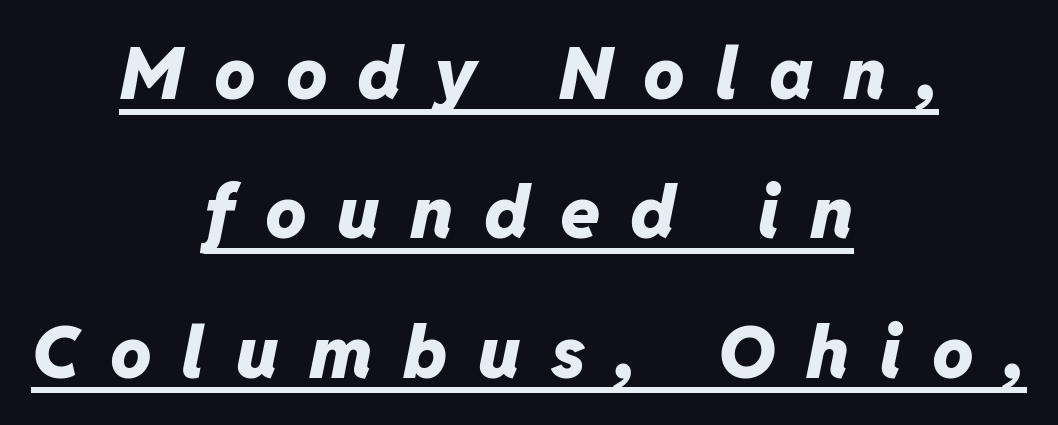
The rendering uses the underline text-decoration. Tracking value appears strongly positive — letters spread wide. Rendered with sloped, italic letterforms. Vertical spacing — loose.
